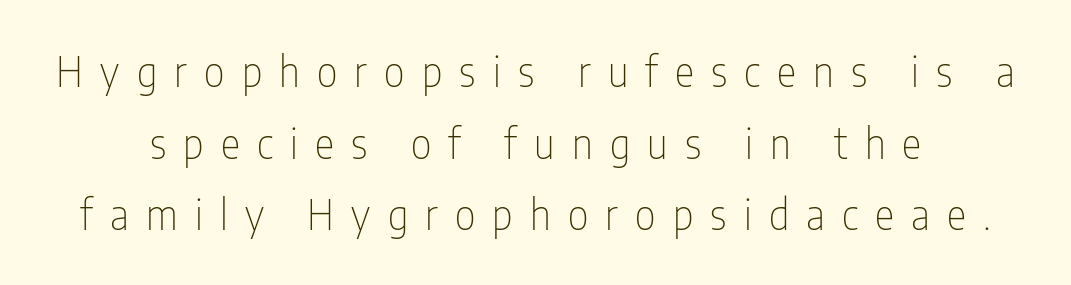
{"serif": "no", "italic": "no", "bold": "no", "weight": "thin", "width": "condensed", "stroke_contrast": "low", "x_height": "medium", "monospaced": "no", "underline": "no", "align": "center", "line_spacing_ratio": 1.75, "letter_spacing": "wide", "letter_spacing_em": 0.42, "glyph_px": 41}
